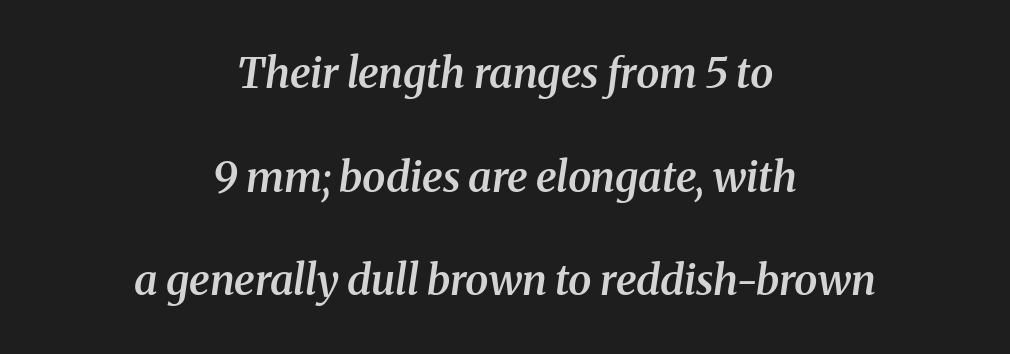
Q: Is the text bold? A: Semi-bold.
Q: Is the text italic (slanted)? A: Yes, it leans right by about 8 degrees.
Q: Is the typeface a serif or a sans-serif typeface? A: Serif.
Q: Is the text underlined? A: No.
Q: How is the paragraph aligned? A: Centered.
Q: Is the spacing between letters normal or unusually wide? A: Normal.
Q: Is the spacing between lines tight, normal or loose? A: Loose.
Q: Width (condensed, normal, or wide)? A: Normal.
Q: Stroke contrast? A: Medium.
Q: x-height? A: Medium.
Q: Monospaced? A: No.
